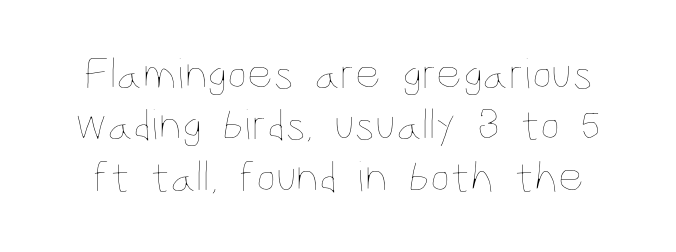
Rows of type sit shoulder to shoulder in the vertical direction. The letterforms sit at book weight or below. Tracking here is standard; glyphs follow each other at the usual distance. Spacing verdict: proportional, widths tailored to each character. Type without underlining.
